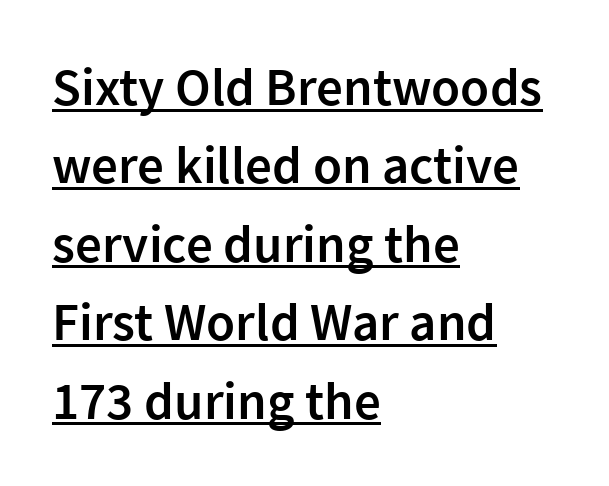
The image shows 53 px semibold sans-serif type, upright; set left-aligned, normal line spacing (1.48x), normal letter spacing, underlined; low stroke contrast and a medium x-height.
